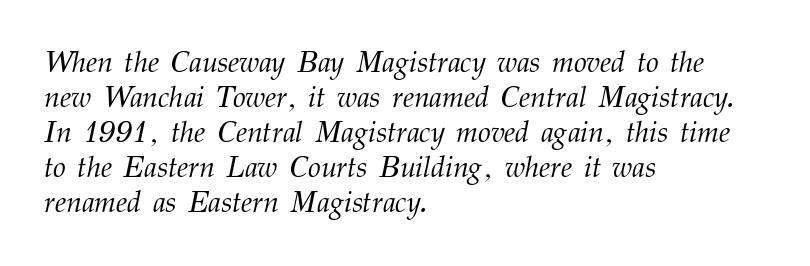
Q: Is the text bold? A: No.
Q: Is the text italic (slanted)? A: Yes, it leans right by about 12 degrees.
Q: Is the typeface a serif or a sans-serif typeface? A: Serif.
Q: Is the text underlined? A: No.
Q: How is the paragraph aligned? A: Left-aligned.
Q: Is the spacing between letters normal or unusually wide? A: Normal.
Q: Width (condensed, normal, or wide)? A: Normal.
Q: Stroke contrast? A: Medium.
Q: x-height? A: Medium.
Q: Monospaced? A: No.
